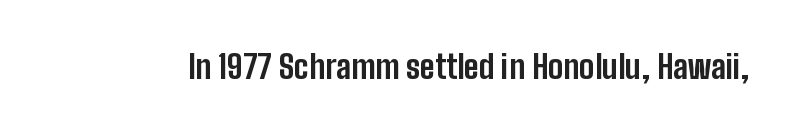
Q: Is the text bold? A: Yes.
Q: Is the text italic (slanted)? A: No, it is upright.
Q: Is the typeface a serif or a sans-serif typeface? A: Sans-serif.
Q: Is the text underlined? A: No.
Q: Is the spacing between letters normal or unusually wide? A: Normal.
Q: Width (condensed, normal, or wide)? A: Condensed.
Q: Stroke contrast? A: Low.
Q: x-height? A: Medium.
Q: Monospaced? A: No.
